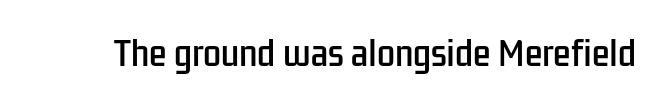
{"serif": "no", "italic": "no", "width": "condensed", "stroke_contrast": "low", "x_height": "medium", "monospaced": "no", "underline": "no", "letter_spacing": "normal", "letter_spacing_em": 0.0, "glyph_px": 32}
